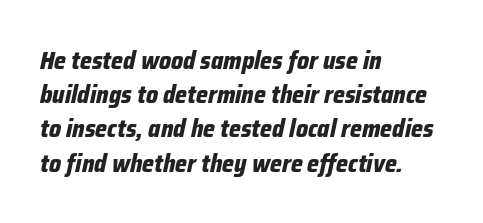
The image shows 25 px bold type, italic (leaning right); set left-aligned, normal line spacing (1.37x), normal letter spacing, not underlined.
